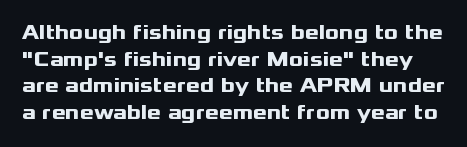
Q: Is the text bold? A: Yes.
Q: Is the text italic (slanted)? A: No, it is upright.
Q: Is the text underlined? A: No.
Q: Is the spacing between letters normal or unusually wide? A: Normal.
Q: Is the spacing between lines tight, normal or loose? A: Normal.
